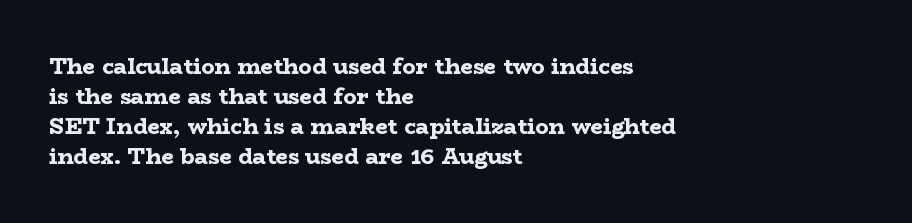
The image shows 22 px bold type, upright; set left-aligned, normal line spacing (1.36x), normal letter spacing, not underlined.
